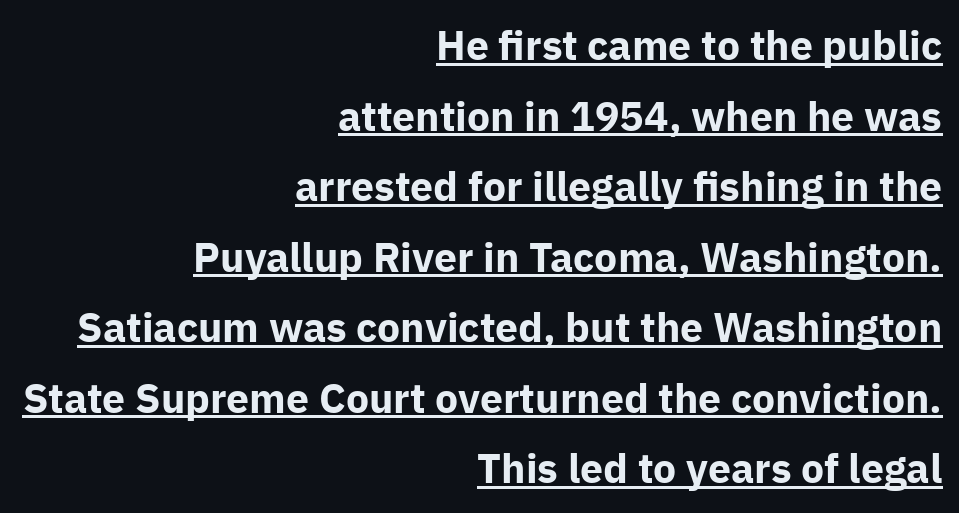
The letters stand straight up with perfectly vertical stems. The letters carry no serifs — their stems end cleanly without finishing strokes. The lettering is marked with a stroke running underneath it. The line texture is even and compact thanks to regular tracking.
